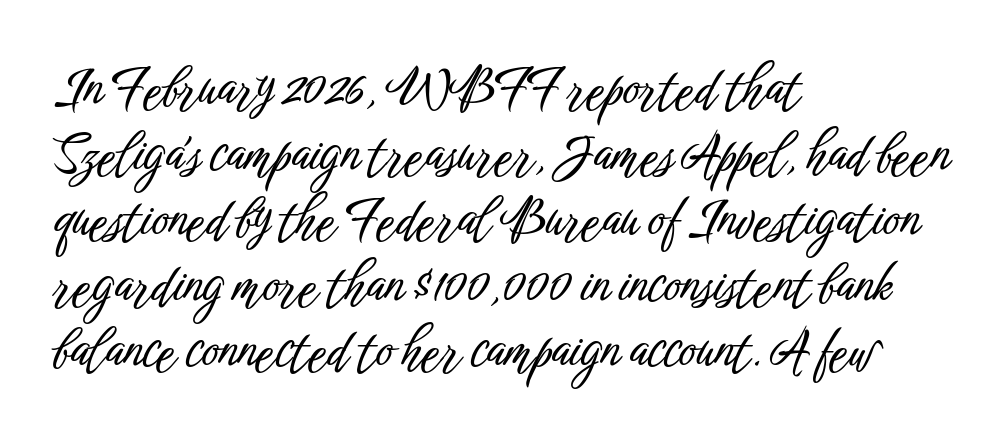
The image shows 52 px condensed sans-serif type; set left-aligned, normal line spacing (1.26x), normal letter spacing, not underlined; low stroke contrast and a medium x-height.
